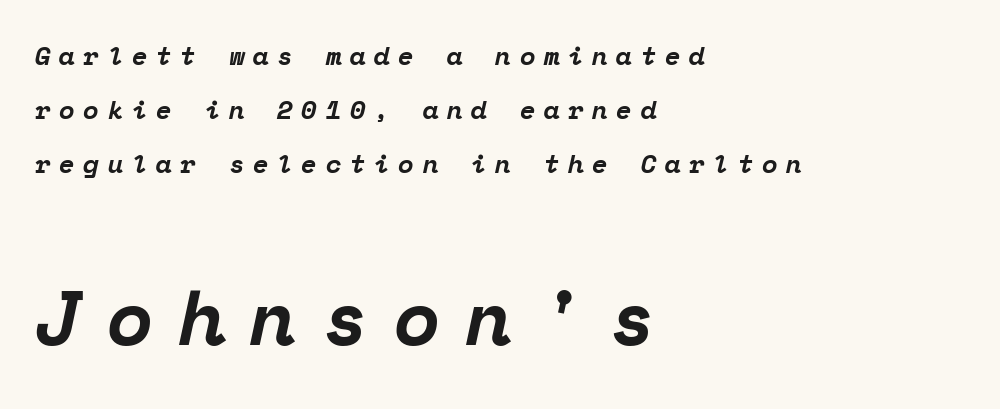
The image shows 77 px bold serif type, italic (leaning right), monospaced; set left-aligned, loose line spacing (2.07x), unusually wide letter spacing (+0.32 em), not underlined; the second (bottom) block is 2.96x larger; low stroke contrast and a medium x-height.
